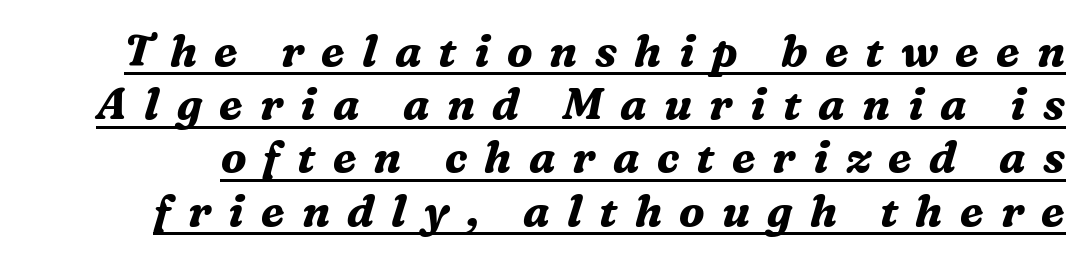
Q: Is the text bold? A: Yes.
Q: Is the text italic (slanted)? A: Yes, it leans right by about 16 degrees.
Q: Is the typeface a serif or a sans-serif typeface? A: Serif.
Q: Is the text underlined? A: Yes.
Q: Is the spacing between letters normal or unusually wide? A: Unusually wide.
Q: Width (condensed, normal, or wide)? A: Normal.
Q: Stroke contrast? A: Medium.
Q: x-height? A: Medium.
Q: Monospaced? A: No.
